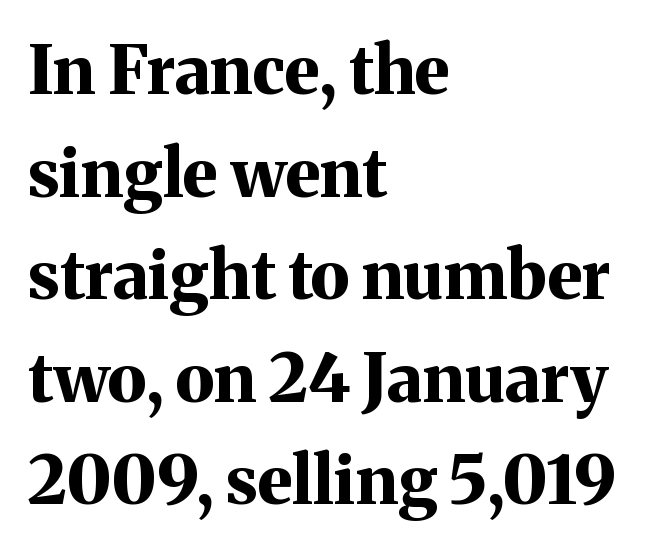
The image shows 67 px bold serif type, upright; set left-aligned, normal line spacing (1.53x), normal letter spacing, not underlined; medium stroke contrast and a medium x-height.
